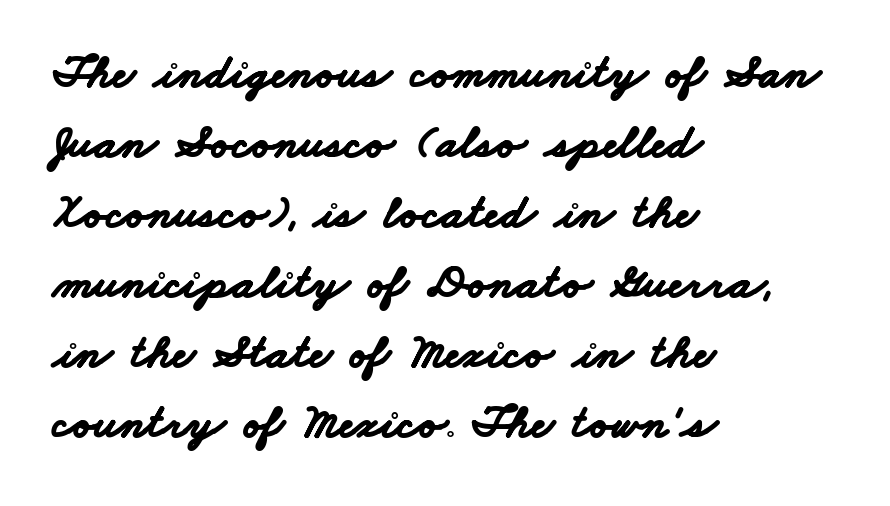
{"serif": "no", "bold": "yes", "weight": "bold", "width": "wide", "stroke_contrast": "low", "x_height": "small", "monospaced": "no", "underline": "no", "align": "left", "line_spacing": "normal", "line_spacing_ratio": 1.46, "letter_spacing": "normal", "letter_spacing_em": 0.0, "glyph_px": 48}
